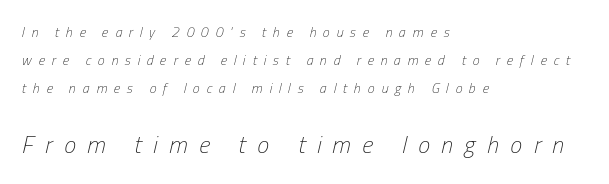
Q: Is the text bold? A: No.
Q: Is the text italic (slanted)? A: Yes, it leans right by about 13 degrees.
Q: Is the text underlined? A: No.
Q: How is the paragraph aligned? A: Left-aligned.
Q: Is the spacing between letters normal or unusually wide? A: Unusually wide.
Q: Is the spacing between lines tight, normal or loose? A: Loose.
Q: Which block of text is set in a larger size, the first (top) or the second (bottom)? A: The second (bottom) one.
